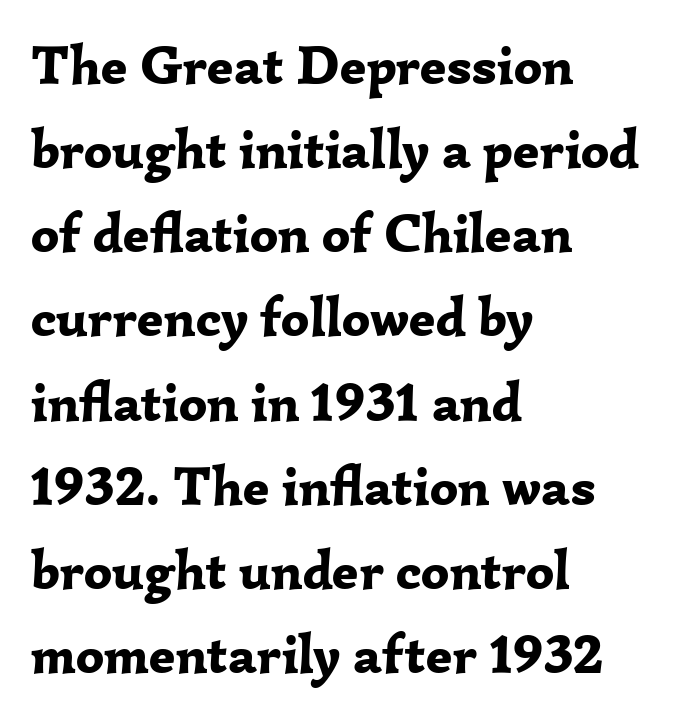
The image shows 55 px bold serif type, upright; set left-aligned, normal line spacing (1.53x), normal letter spacing, not underlined; low stroke contrast and a medium x-height.
